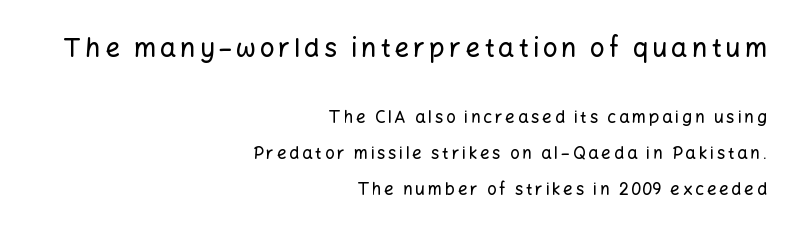
Q: Is the text italic (slanted)? A: No, it is upright.
Q: Is the text underlined? A: No.
Q: How is the paragraph aligned? A: Right-aligned.
Q: Is the spacing between lines tight, normal or loose? A: Loose.
Q: Which block of text is set in a larger size, the first (top) or the second (bottom)? A: The first (top) one.
